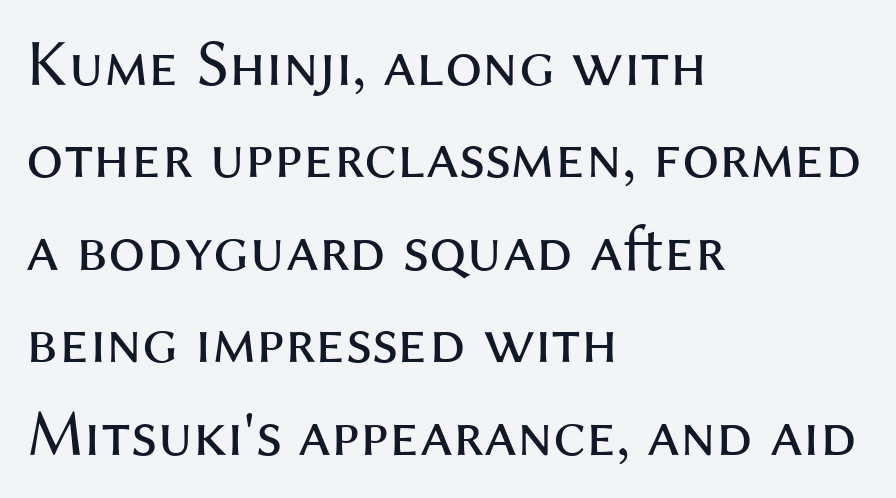
Do the characters align in a grid? No, the font is proportional. Typeset ragged right — the left edge is the straight one. The rendering uses a moderate line-height, typical for paragraphs. The font's upright variant was chosen for this text. The space beneath each line is pristine and unruled.
